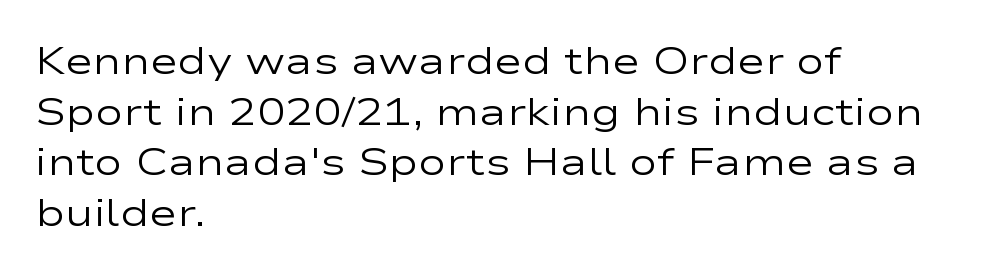
The image shows 38 px regular-weight, wide sans-serif type, upright; set left-aligned, normal line spacing (1.33x), normal letter spacing, not underlined; low stroke contrast and a medium x-height.
